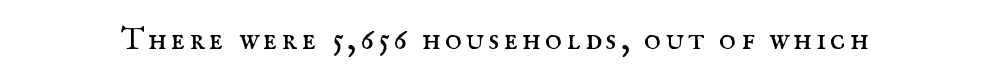
Q: Is the text bold? A: No.
Q: Is the text italic (slanted)? A: No, it is upright.
Q: Is the typeface a serif or a sans-serif typeface? A: Serif.
Q: Is the text underlined? A: No.
Q: Width (condensed, normal, or wide)? A: Normal.
Q: Stroke contrast? A: Medium.
Q: x-height? A: Small.
Q: Monospaced? A: No.
